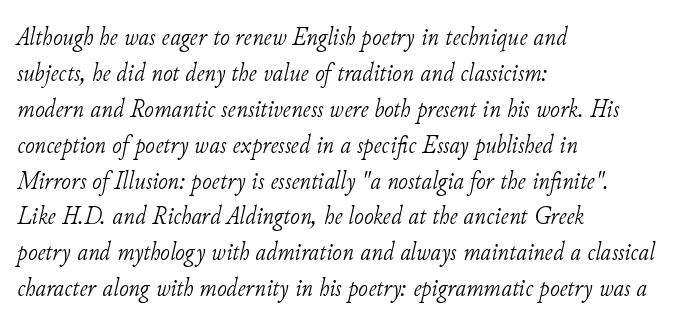
Evenly set lines give the paragraph a standard silhouette. This rendering features lettering with no underline. No extra ink here — the face is not bold. Posture: slanted.
